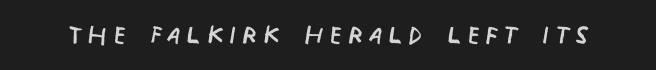
The image shows 35 px regular-weight, condensed sans-serif type; set not underlined; low stroke contrast and a large x-height.
